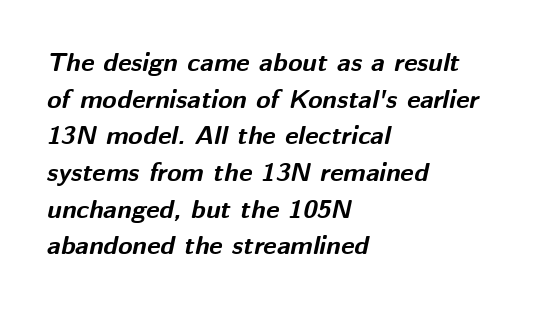
Q: Is the text bold? A: Yes.
Q: Is the text italic (slanted)? A: Yes, it leans right by about 12 degrees.
Q: Is the text underlined? A: No.
Q: How is the paragraph aligned? A: Left-aligned.
Q: Is the spacing between letters normal or unusually wide? A: Normal.
Q: Is the spacing between lines tight, normal or loose? A: Normal.
